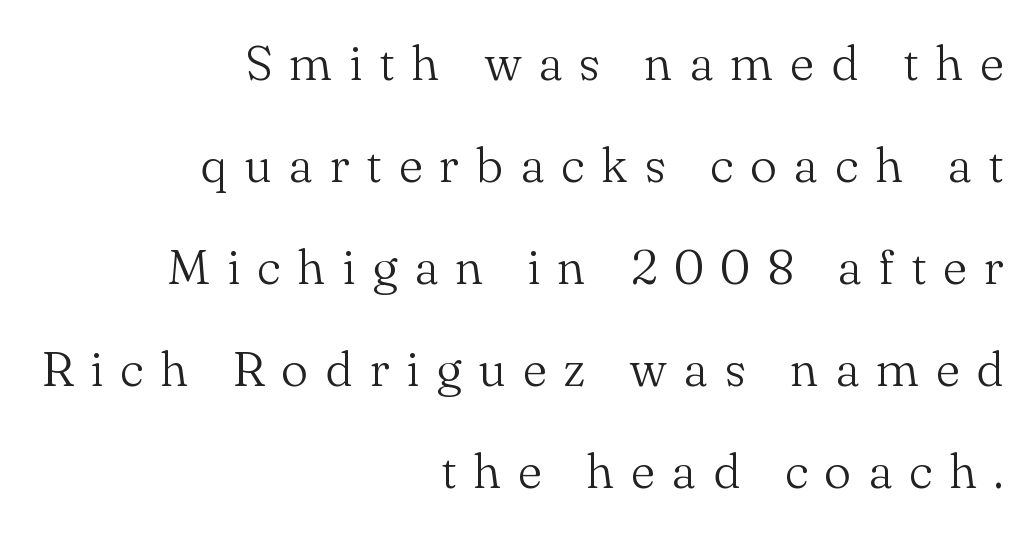
The image shows 49 px light serif type, upright; set right-aligned, loose line spacing (2.08x), unusually wide letter spacing (+0.34 em), not underlined; medium stroke contrast and a small x-height.
